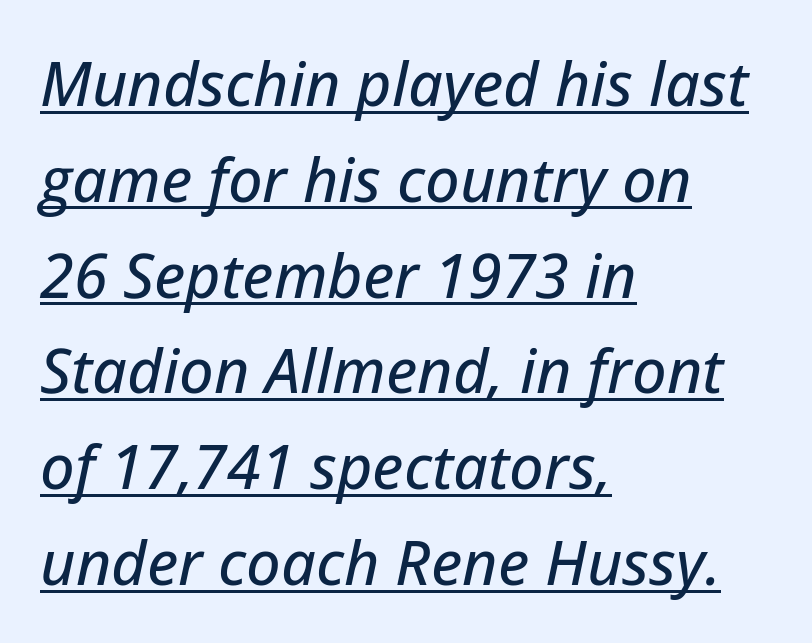
The image shows 61 px text type, italic (leaning right); set left-aligned, normal line spacing (1.57x), normal letter spacing, underlined; low stroke contrast and a medium x-height.
